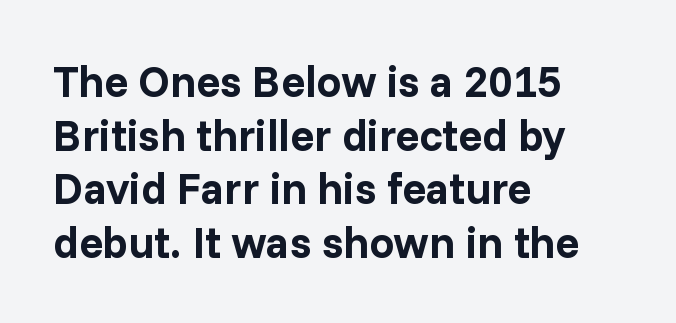
The image shows 44 px bold sans-serif type, upright; set left-aligned, line spacing 1.22x, normal letter spacing, not underlined; low stroke contrast and a medium x-height.
